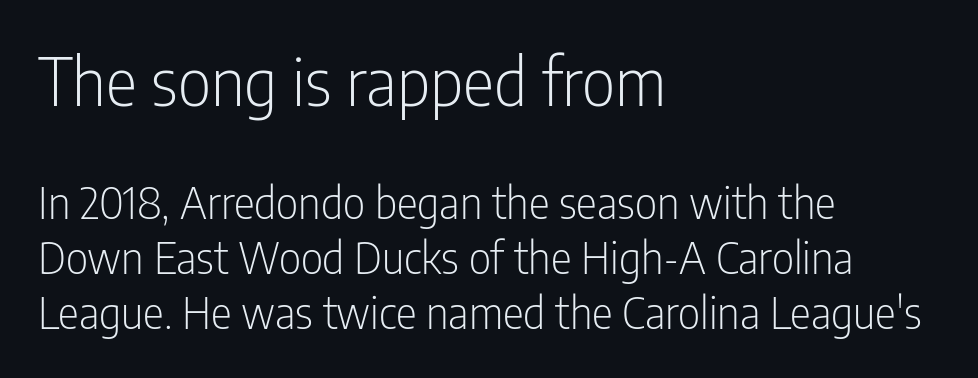
{"serif": "no", "italic": "no", "bold": "no", "weight": "light", "width": "condensed", "stroke_contrast": "low", "x_height": "medium", "monospaced": "no", "underline": "no", "align": "left", "line_spacing": "normal", "line_spacing_ratio": 1.25, "letter_spacing": "normal", "letter_spacing_em": 0.0, "larger_block": "first", "size_ratio": 1.5, "glyph_px": 66}
